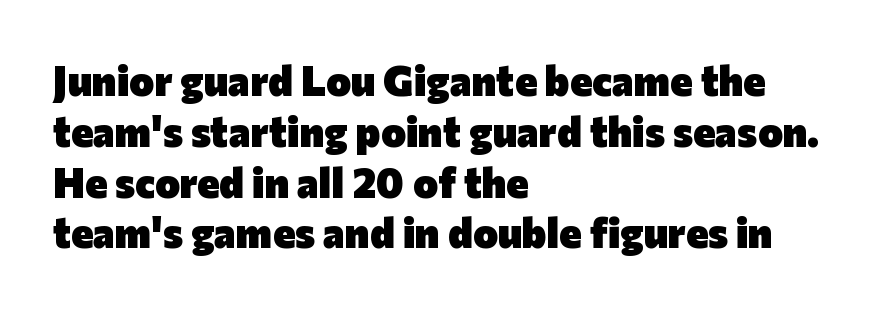
The image shows 42 px heavy sans-serif type, upright; set left-aligned, line spacing 1.21x, normal letter spacing, not underlined; low stroke contrast and a medium x-height.
